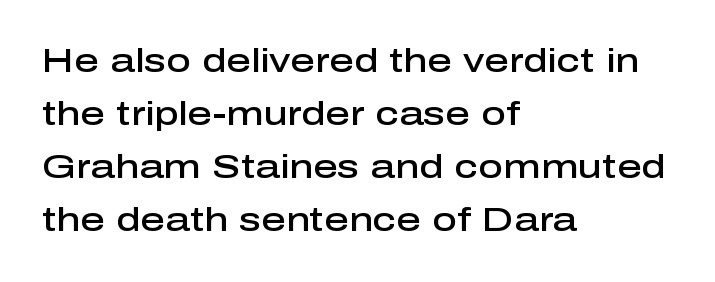
Quick note: underline off. Tracking here is standard; glyphs follow each other at the usual distance. One glance says typical: line gaps are just what's usual. Looks like regular typesetting: each glyph gets only the width it needs. The font is running at a semibold setting, under full bold. Classification — sans serif.
